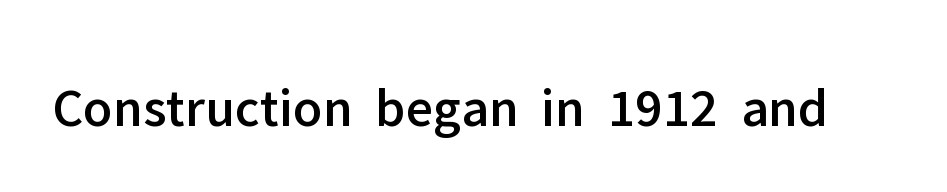
The letters carry no serifs — their stems end cleanly without finishing strokes. Words appear dense and cohesive because spacing is normal. Spacing verdict: proportional, widths tailored to each character. No italicization has been applied; the sample stays upright. The strip under each line holds only bare page.
